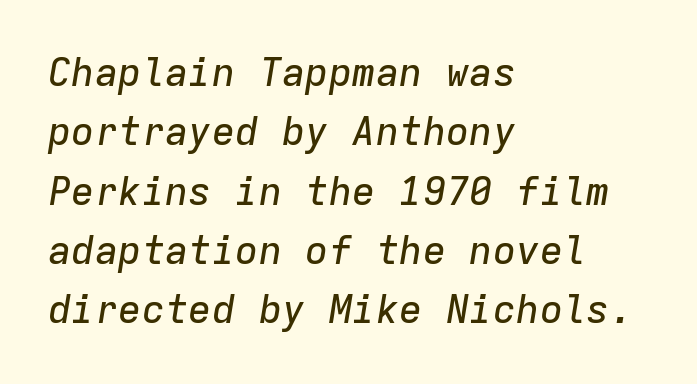
The image shows 39 px text type, italic (leaning right), monospaced; set left-aligned, normal line spacing (1.52x), normal letter spacing, not underlined; low stroke contrast and a medium x-height.
